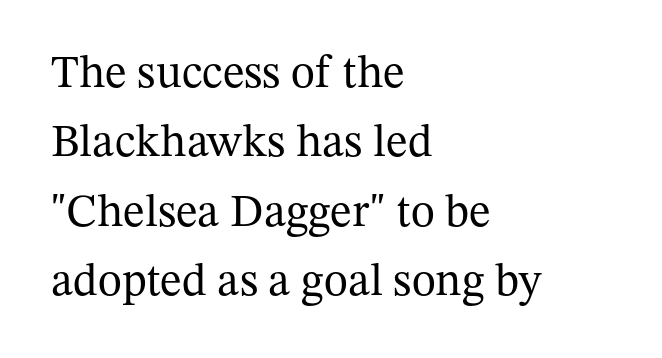
The leading is moderate, giving the passage an even texture. Does the copy run flush right? No — it runs flush left. This sample has the flowing, uneven cadence of proportional lettering. The area under the type is left untouched.
